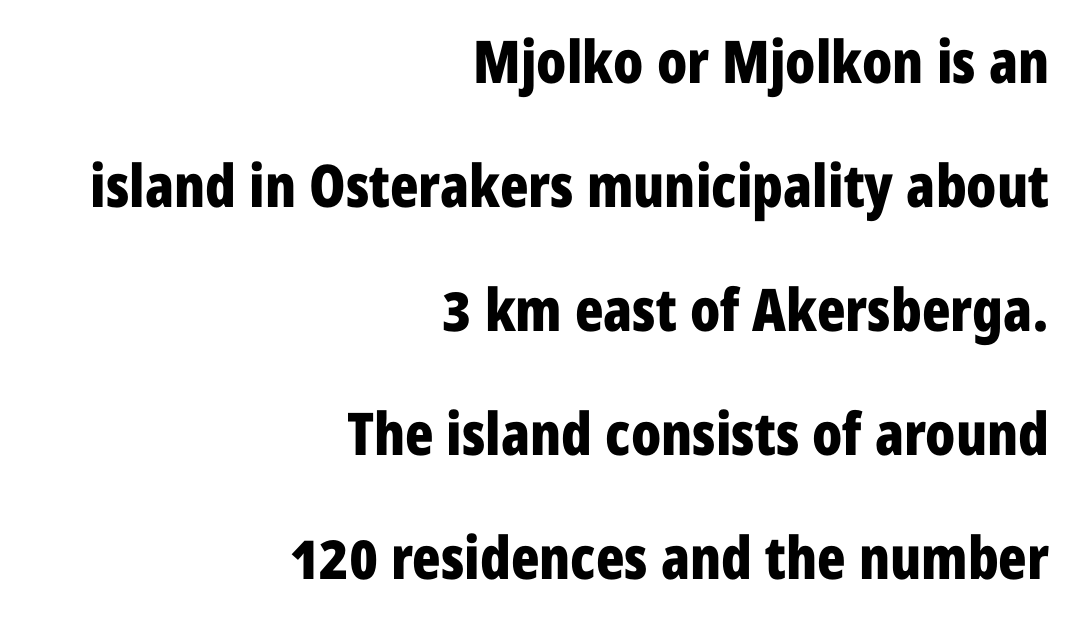
Q: Is the text bold? A: Yes.
Q: Is the text italic (slanted)? A: No, it is upright.
Q: Is the typeface a serif or a sans-serif typeface? A: Sans-serif.
Q: Is the text underlined? A: No.
Q: How is the paragraph aligned? A: Right-aligned.
Q: Is the spacing between letters normal or unusually wide? A: Normal.
Q: Is the spacing between lines tight, normal or loose? A: Loose.
Q: Width (condensed, normal, or wide)? A: Condensed.
Q: Stroke contrast? A: Low.
Q: x-height? A: Medium.
Q: Monospaced? A: No.
